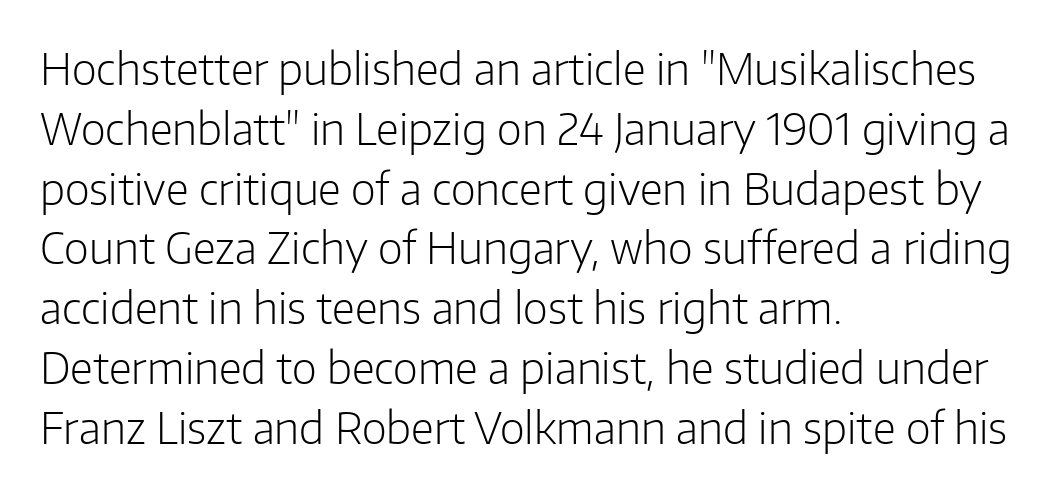
Q: Is the text bold? A: No.
Q: Is the text italic (slanted)? A: No, it is upright.
Q: Is the typeface a serif or a sans-serif typeface? A: Sans-serif.
Q: Is the text underlined? A: No.
Q: How is the paragraph aligned? A: Left-aligned.
Q: Is the spacing between letters normal or unusually wide? A: Normal.
Q: Is the spacing between lines tight, normal or loose? A: Normal.
Q: Width (condensed, normal, or wide)? A: Normal.
Q: Stroke contrast? A: Low.
Q: x-height? A: Medium.
Q: Monospaced? A: No.
